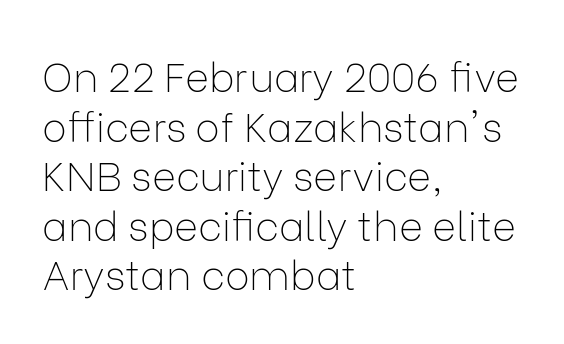
{"serif": "no", "italic": "no", "bold": "no", "weight": "thin", "width": "normal", "stroke_contrast": "low", "x_height": "medium", "monospaced": "no", "underline": "no", "align": "left", "line_spacing_ratio": 1.21, "letter_spacing": "normal", "letter_spacing_em": 0.0, "glyph_px": 41}
